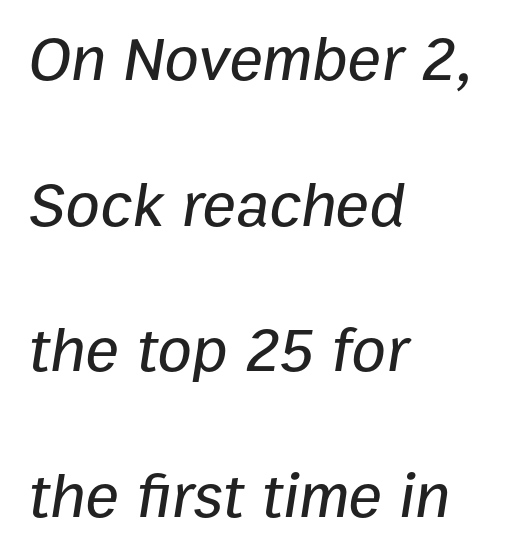
The image shows 63 px text type, italic (leaning right); set left-aligned, loose line spacing (2.31x), normal letter spacing, not underlined; low stroke contrast and a medium x-height.
